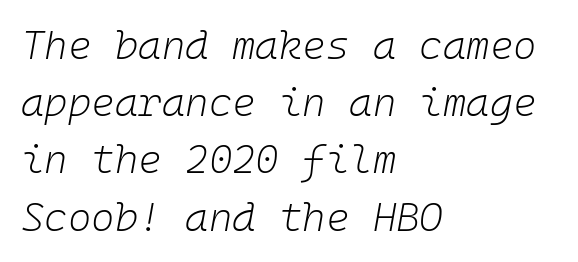
The image shows 40 px light type, italic (leaning right), monospaced; set left-aligned, normal line spacing (1.43x), normal letter spacing, not underlined; low stroke contrast and a medium x-height.
